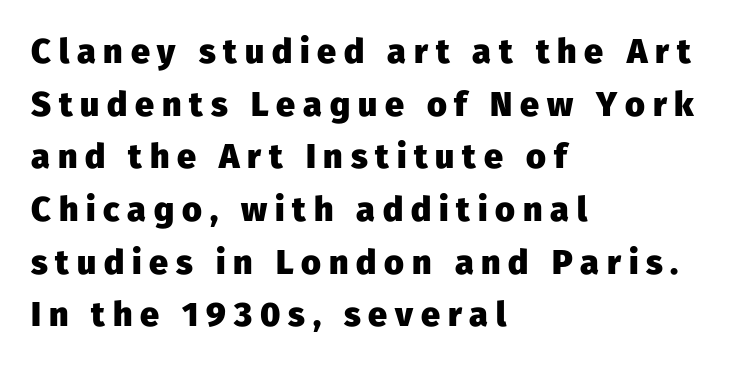
{"serif": "no", "italic": "no", "bold": "yes", "weight": "heavy", "width": "normal", "stroke_contrast": "low", "x_height": "medium", "monospaced": "no", "underline": "no", "align": "left", "line_spacing": "normal", "line_spacing_ratio": 1.55, "letter_spacing": "wide", "letter_spacing_em": 0.23, "glyph_px": 34}
